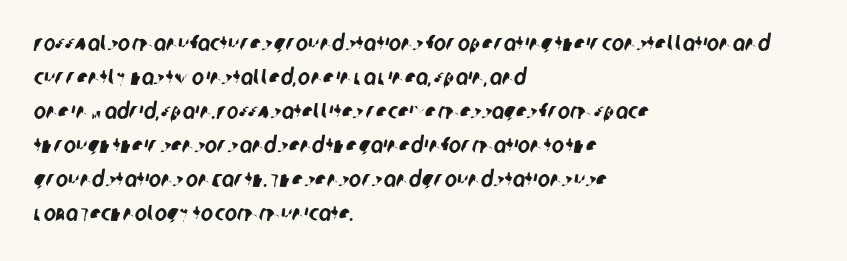
The image shows 23 px text type; set left-aligned, normal line spacing (1.48x), normal letter spacing, not underlined.
